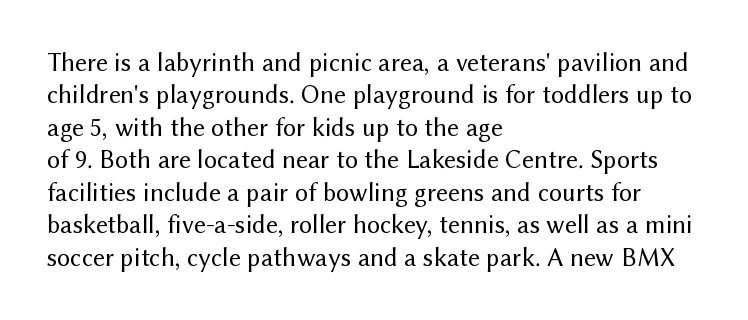
The image shows 26 px text type, upright; set left-aligned, normal line spacing (1.25x), normal letter spacing, not underlined.
